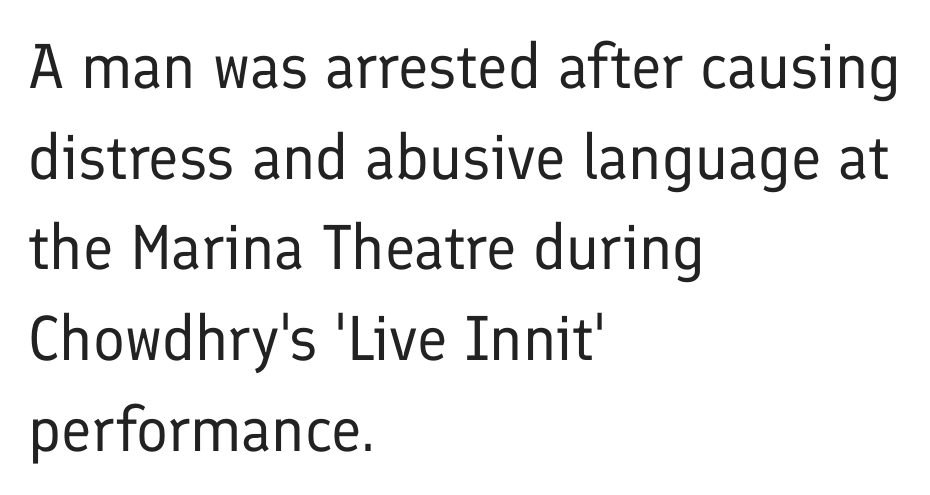
Proportional: the letters do not fall into vertical columns. These lines keep a tight, regular rhythm from letter to letter. Counters stay open thanks to moderate or lighter strokes. This sample is left-justified, so line endings fall wherever the words run out. Descender tails drop into unmarked territory.
